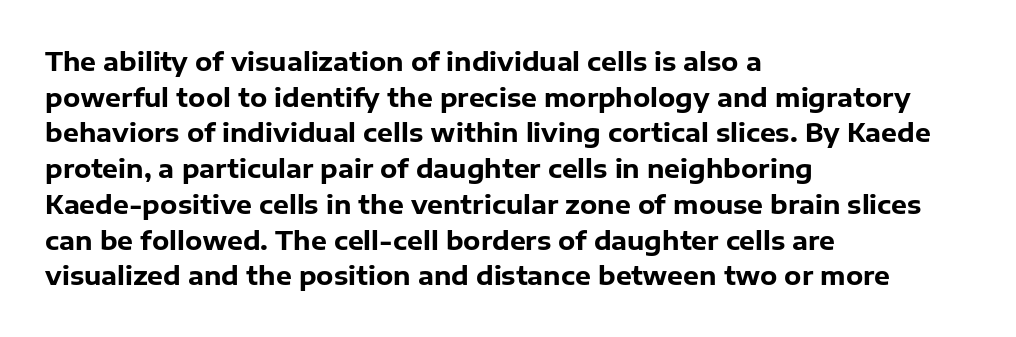
{"italic": "no", "bold": "yes", "underline": "no", "align": "left", "line_spacing": "normal", "line_spacing_ratio": 1.43, "letter_spacing": "normal", "letter_spacing_em": 0.0, "glyph_px": 25}
